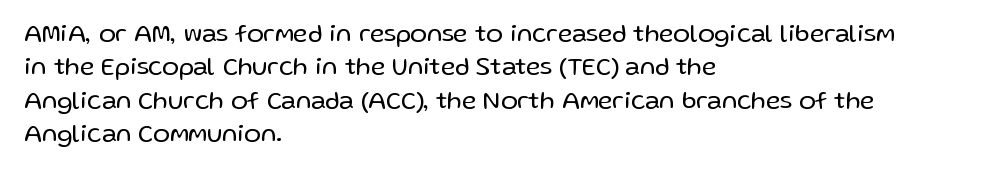
Notice how the stems are strictly vertical — no italics here. Clear beneath every line of the passage. Compared with typical paragraphs, the rows here are spaced about the same. The letters look calm and open, with moderate or lighter stems. Spacing between characters is what you'd get straight out of the box.
